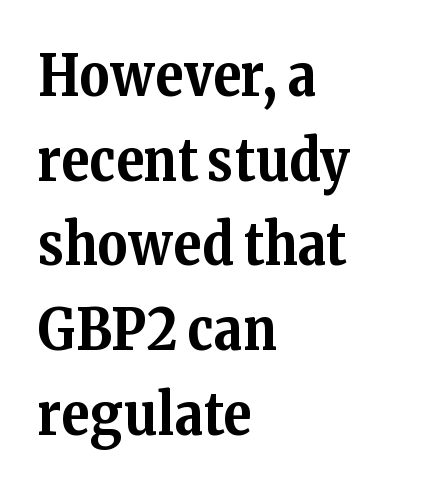
The image shows 58 px bold serif type, upright; set left-aligned, normal line spacing (1.46x), normal letter spacing, not underlined; medium stroke contrast and a medium x-height.
